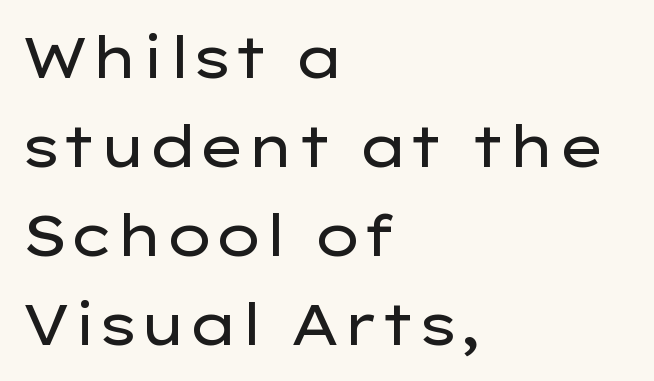
{"serif": "no", "italic": "no", "bold": "no", "weight": "regular", "width": "wide", "stroke_contrast": "low", "x_height": "medium", "monospaced": "no", "underline": "no", "align": "left", "line_spacing": "normal", "line_spacing_ratio": 1.56, "letter_spacing": "normal", "letter_spacing_em": 0.0, "glyph_px": 57}
